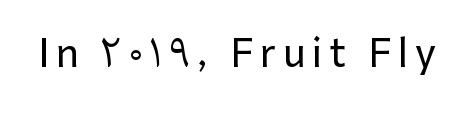
Q: Is the text italic (slanted)? A: No, it is upright.
Q: Is the typeface a serif or a sans-serif typeface? A: Sans-serif.
Q: Is the text underlined? A: No.
Q: Width (condensed, normal, or wide)? A: Normal.
Q: Stroke contrast? A: Low.
Q: x-height? A: Medium.
Q: Monospaced? A: No.
